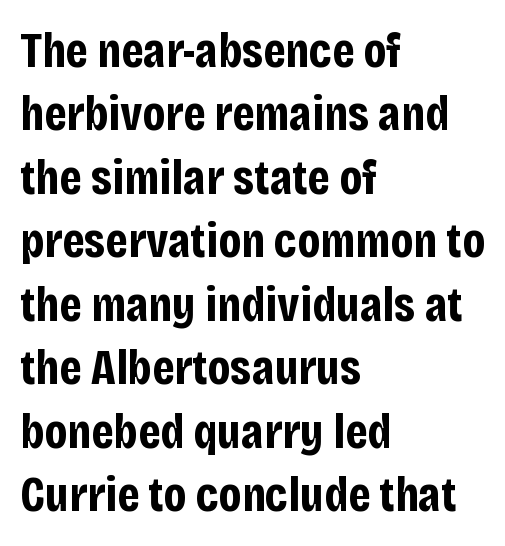
Q: Is the text bold? A: Yes.
Q: Is the text italic (slanted)? A: No, it is upright.
Q: Is the typeface a serif or a sans-serif typeface? A: Sans-serif.
Q: Is the text underlined? A: No.
Q: How is the paragraph aligned? A: Left-aligned.
Q: Is the spacing between letters normal or unusually wide? A: Normal.
Q: Is the spacing between lines tight, normal or loose? A: Normal.
Q: Width (condensed, normal, or wide)? A: Condensed.
Q: Stroke contrast? A: Low.
Q: x-height? A: Large.
Q: Monospaced? A: No.
